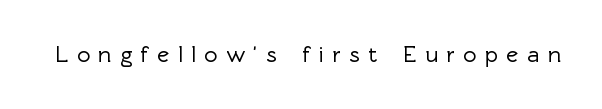
Glance below the letters and you will spot only blank space. Tall strokes in this sample are plumb rather than angled. Inter-character spacing is expanded well beyond the font's built-in metrics.
